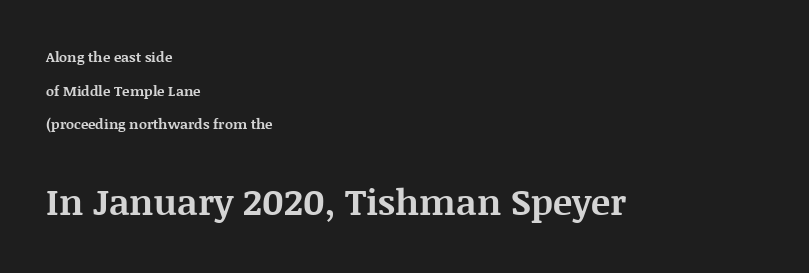
Q: Is the text bold? A: Yes.
Q: Is the text italic (slanted)? A: No, it is upright.
Q: Is the typeface a serif or a sans-serif typeface? A: Serif.
Q: Is the text underlined? A: No.
Q: How is the paragraph aligned? A: Left-aligned.
Q: Is the spacing between letters normal or unusually wide? A: Normal.
Q: Is the spacing between lines tight, normal or loose? A: Loose.
Q: Which block of text is set in a larger size, the first (top) or the second (bottom)? A: The second (bottom) one.
Q: Width (condensed, normal, or wide)? A: Normal.
Q: Stroke contrast? A: Medium.
Q: x-height? A: Large.
Q: Monospaced? A: No.
